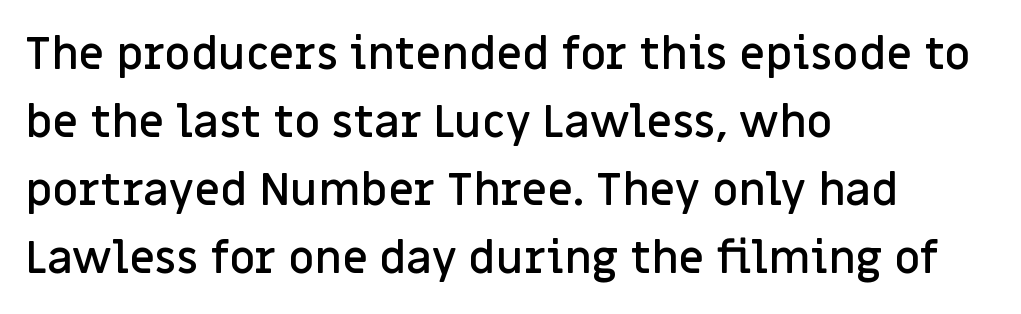
Q: Is the text bold? A: Semi-bold.
Q: Is the text italic (slanted)? A: No, it is upright.
Q: Is the typeface a serif or a sans-serif typeface? A: Sans-serif.
Q: Is the text underlined? A: No.
Q: How is the paragraph aligned? A: Left-aligned.
Q: Is the spacing between letters normal or unusually wide? A: Normal.
Q: Is the spacing between lines tight, normal or loose? A: Normal.
Q: Width (condensed, normal, or wide)? A: Normal.
Q: Stroke contrast? A: Low.
Q: x-height? A: Large.
Q: Monospaced? A: No.
